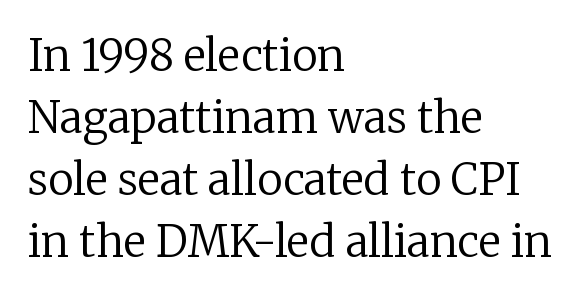
The image shows 43 px regular-weight serif type, upright; set left-aligned, normal line spacing (1.44x), normal letter spacing, not underlined; low stroke contrast and a medium x-height.
